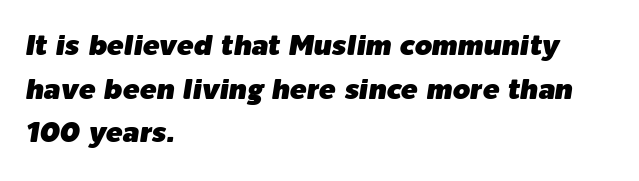
Horizontal alignment here is leftward, the default for most running prose. The rows are spaced the way most documents space them. The tracking reads as untouched default to a designer's eye. The rendering uses natural spacing where letterforms have individual widths. The area under the type is left untouched.
